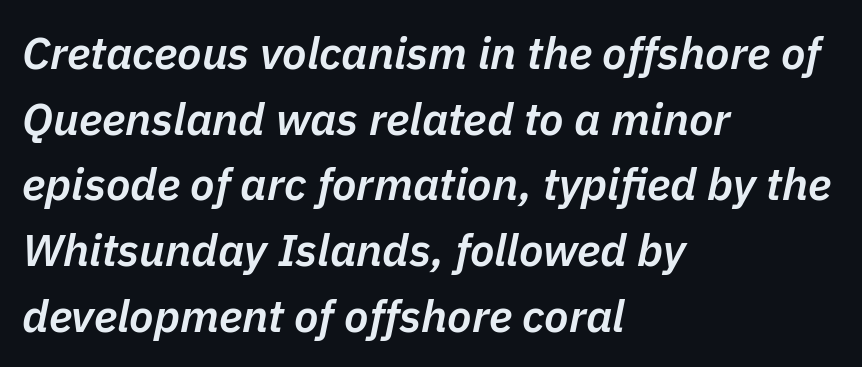
Q: Is the text bold? A: Semi-bold.
Q: Is the text italic (slanted)? A: Yes, it leans right by about 11 degrees.
Q: Is the text underlined? A: No.
Q: How is the paragraph aligned? A: Left-aligned.
Q: Is the spacing between letters normal or unusually wide? A: Normal.
Q: Is the spacing between lines tight, normal or loose? A: Normal.
Q: Width (condensed, normal, or wide)? A: Normal.
Q: Stroke contrast? A: Low.
Q: x-height? A: Medium.
Q: Monospaced? A: No.
